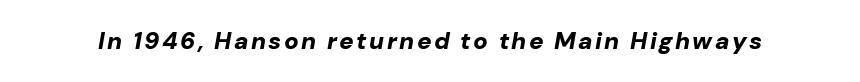
The strokes are fattened all the way to bold. The axis of the letterforms is tilted away from vertical. No word sits above an underline.
